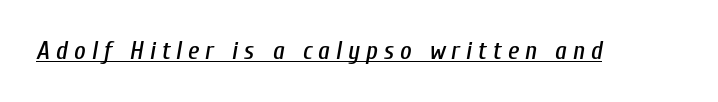
Beneath each row of characters lies a ruled line. Between one letter and the next there's a generous, obvious gap. Slant detected: the letters are inclined.
